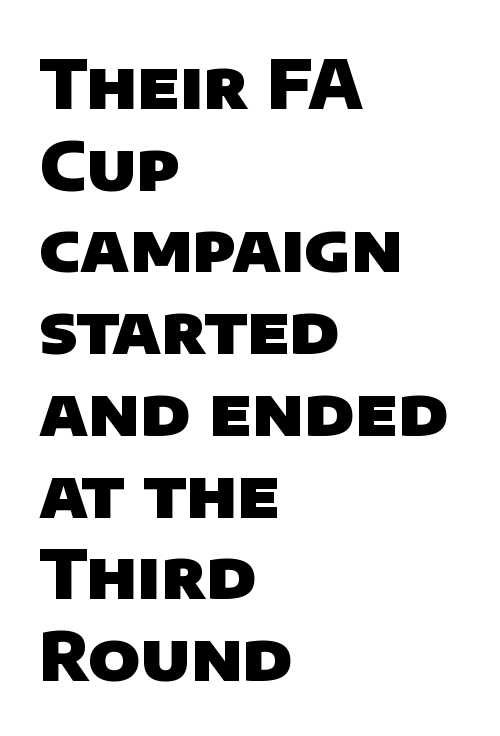
The image shows 67 px heavy sans-serif type; set left-aligned, line spacing 1.22x, normal letter spacing, not underlined; low stroke contrast and a large x-height.
